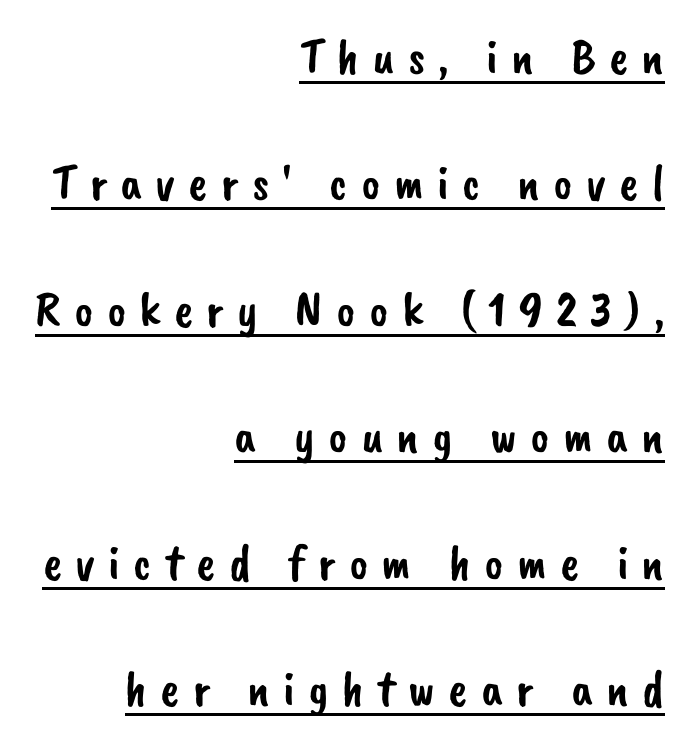
{"serif": "no", "width": "normal", "stroke_contrast": "low", "x_height": "small", "monospaced": "no", "underline": "yes", "align": "right", "line_spacing": "loose", "line_spacing_ratio": 2.48, "letter_spacing": "wide", "letter_spacing_em": 0.26, "glyph_px": 51}
